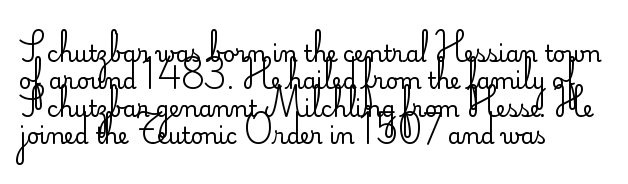
The image shows 22 px text type, upright; set left-aligned, line spacing 1.24x, normal letter spacing, not underlined.
